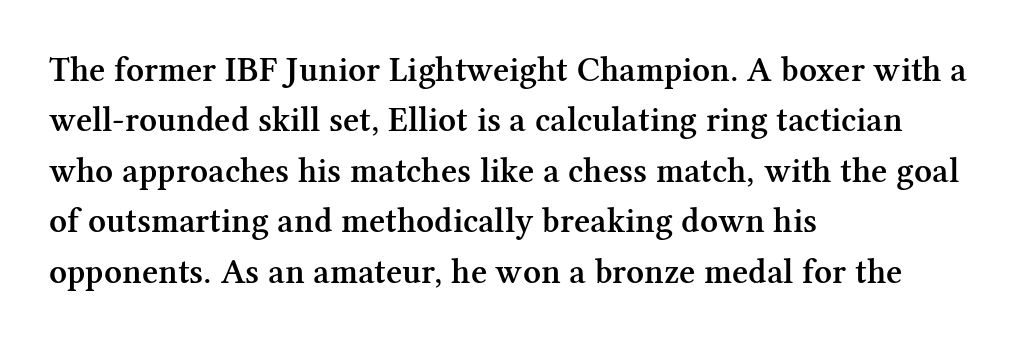
Q: Is the text bold? A: Semi-bold.
Q: Is the text italic (slanted)? A: No, it is upright.
Q: Is the typeface a serif or a sans-serif typeface? A: Serif.
Q: Is the text underlined? A: No.
Q: How is the paragraph aligned? A: Left-aligned.
Q: Is the spacing between letters normal or unusually wide? A: Normal.
Q: Is the spacing between lines tight, normal or loose? A: Normal.
Q: Width (condensed, normal, or wide)? A: Normal.
Q: Stroke contrast? A: Medium.
Q: x-height? A: Medium.
Q: Monospaced? A: No.
